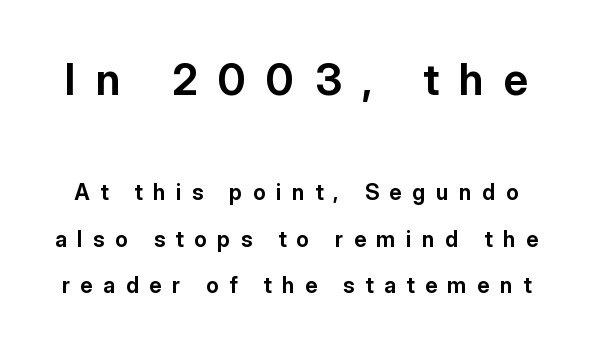
{"serif": "no", "italic": "no", "bold": "yes", "weight": "bold", "width": "normal", "stroke_contrast": "low", "x_height": "medium", "monospaced": "no", "underline": "no", "line_spacing": "loose", "line_spacing_ratio": 2.11, "letter_spacing": "wide", "letter_spacing_em": 0.48, "larger_block": "first", "size_ratio": 1.95, "glyph_px": 43}
